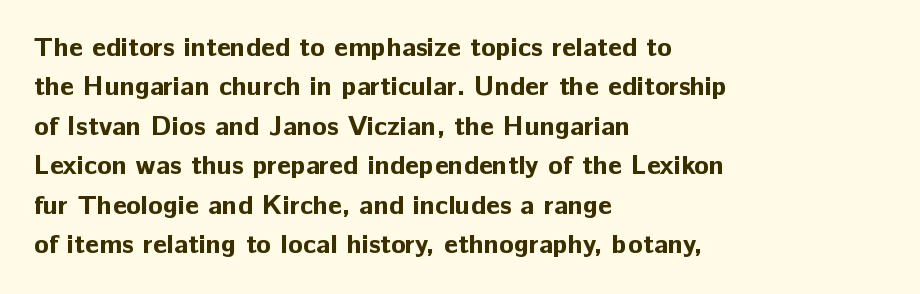
The image shows 27 px bold type, upright; set left-aligned, normal line spacing (1.46x), normal letter spacing, not underlined.
